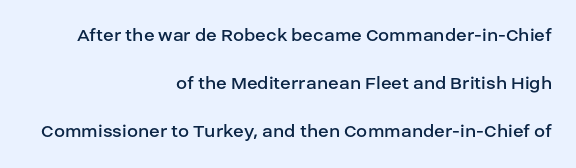
{"italic": "no", "bold": "no", "underline": "no", "align": "right", "line_spacing": "loose", "line_spacing_ratio": 2.41, "letter_spacing": "normal", "letter_spacing_em": 0.0, "glyph_px": 20}
